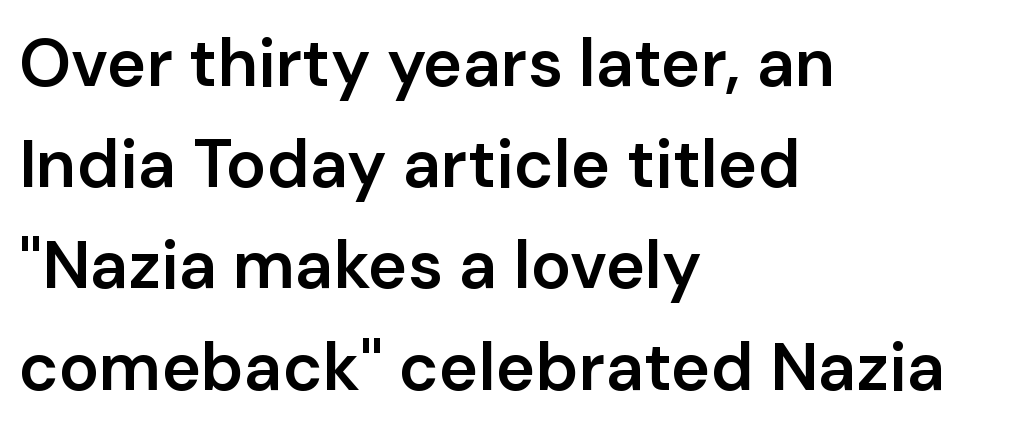
{"serif": "no", "italic": "no", "bold": "semi", "weight": "semibold", "width": "normal", "stroke_contrast": "low", "x_height": "medium", "monospaced": "no", "underline": "no", "align": "left", "line_spacing": "normal", "line_spacing_ratio": 1.51, "letter_spacing": "normal", "letter_spacing_em": 0.0, "glyph_px": 67}
